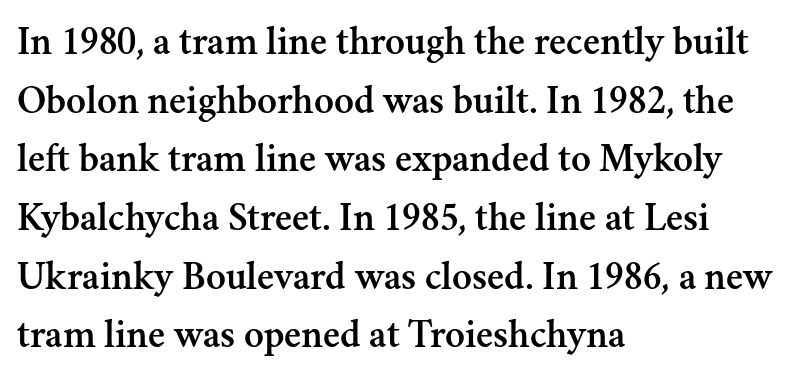
Q: Is the text italic (slanted)? A: No, it is upright.
Q: Is the typeface a serif or a sans-serif typeface? A: Serif.
Q: Is the text underlined? A: No.
Q: How is the paragraph aligned? A: Left-aligned.
Q: Is the spacing between letters normal or unusually wide? A: Normal.
Q: Is the spacing between lines tight, normal or loose? A: Normal.
Q: Width (condensed, normal, or wide)? A: Normal.
Q: Stroke contrast? A: Medium.
Q: x-height? A: Small.
Q: Monospaced? A: No.
